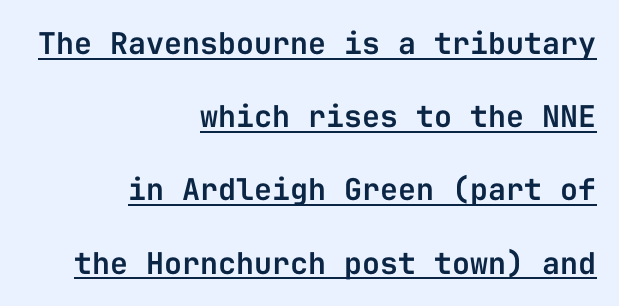
{"serif": "no", "italic": "no", "width": "normal", "stroke_contrast": "low", "x_height": "medium", "monospaced": "yes", "underline": "yes", "align": "right", "line_spacing": "loose", "line_spacing_ratio": 2.44, "letter_spacing": "normal", "letter_spacing_em": 0.0, "glyph_px": 30}
